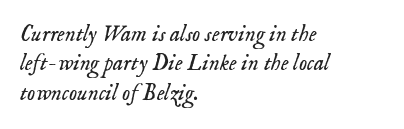
Q: Is the text bold? A: No.
Q: Is the text italic (slanted)? A: Yes, it leans right by about 18 degrees.
Q: Is the text underlined? A: No.
Q: How is the paragraph aligned? A: Left-aligned.
Q: Is the spacing between letters normal or unusually wide? A: Normal.
Q: Is the spacing between lines tight, normal or loose? A: Normal.
